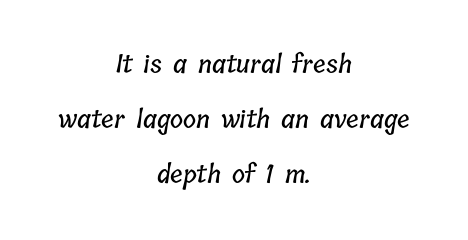
The image shows 25 px text type; set centered, loose line spacing (2.2x), normal letter spacing, not underlined.
